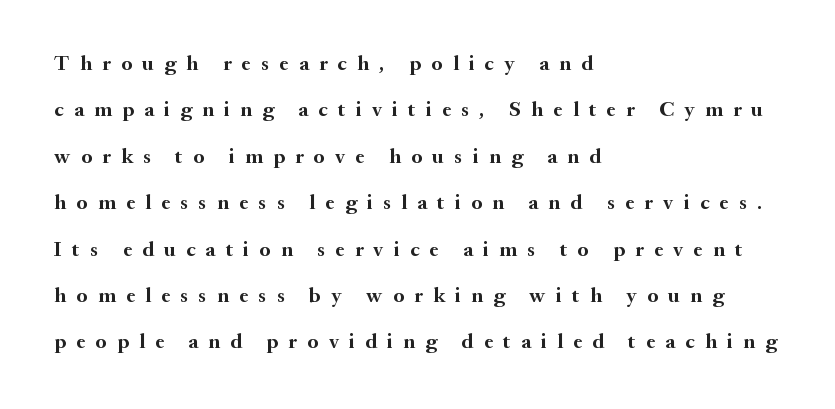
There is plenty of visible air inserted between adjacent glyphs. Stroke thickness is high; the sample reads as a true bold. Is there much room between lines? Yes — plenty of vertical air separates them. Alignment: flush left. Unlike italic type, these characters show no tilt at all. Descenders hang freely into open space.
